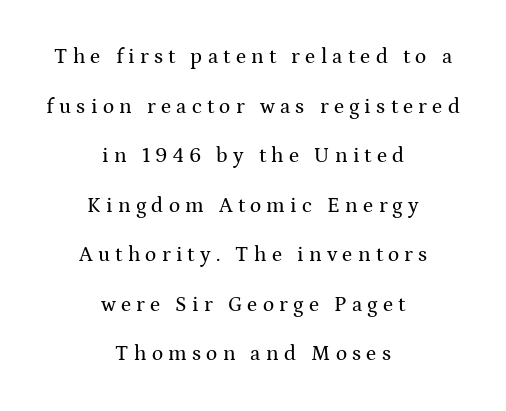
The image shows 21 px text type, upright; set centered, loose line spacing (2.36x), unusually wide letter spacing (+0.25 em), not underlined.
